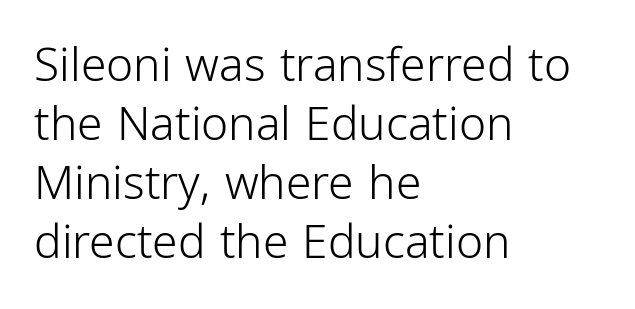
Q: Is the text bold? A: No.
Q: Is the text italic (slanted)? A: No, it is upright.
Q: Is the typeface a serif or a sans-serif typeface? A: Sans-serif.
Q: Is the text underlined? A: No.
Q: How is the paragraph aligned? A: Left-aligned.
Q: Is the spacing between letters normal or unusually wide? A: Normal.
Q: Is the spacing between lines tight, normal or loose? A: Normal.
Q: Width (condensed, normal, or wide)? A: Condensed.
Q: Stroke contrast? A: Low.
Q: x-height? A: Medium.
Q: Monospaced? A: No.
